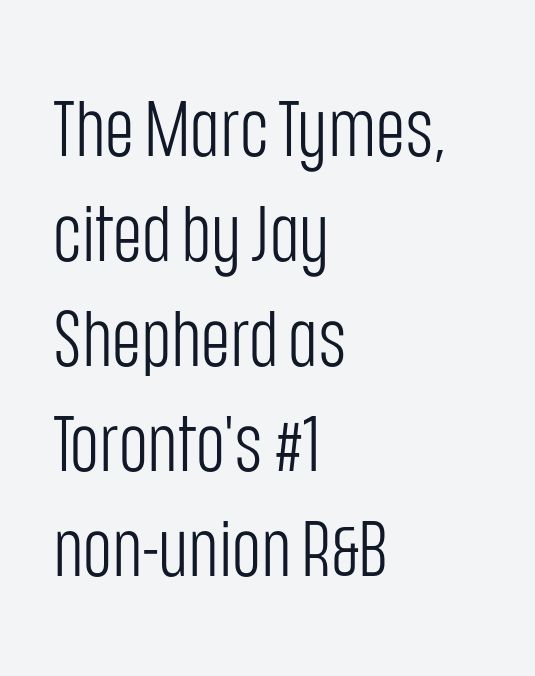
{"serif": "no", "italic": "no", "bold": "no", "weight": "light", "width": "condensed", "stroke_contrast": "low", "x_height": "large", "monospaced": "no", "underline": "no", "align": "left", "line_spacing": "normal", "line_spacing_ratio": 1.33, "letter_spacing": "normal", "letter_spacing_em": 0.0, "glyph_px": 79}
